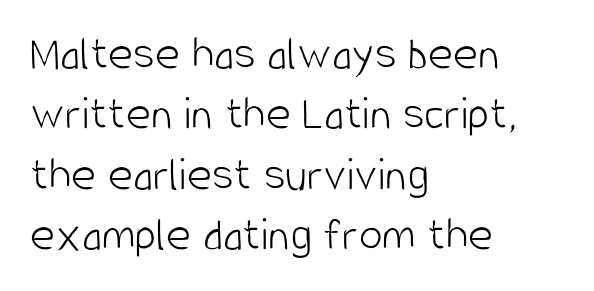
Q: Is the text bold? A: No.
Q: Is the text italic (slanted)? A: No, it is upright.
Q: Is the typeface a serif or a sans-serif typeface? A: Sans-serif.
Q: Is the text underlined? A: No.
Q: How is the paragraph aligned? A: Left-aligned.
Q: Is the spacing between letters normal or unusually wide? A: Normal.
Q: Is the spacing between lines tight, normal or loose? A: Normal.
Q: Width (condensed, normal, or wide)? A: Condensed.
Q: Stroke contrast? A: Low.
Q: x-height? A: Large.
Q: Monospaced? A: No.
